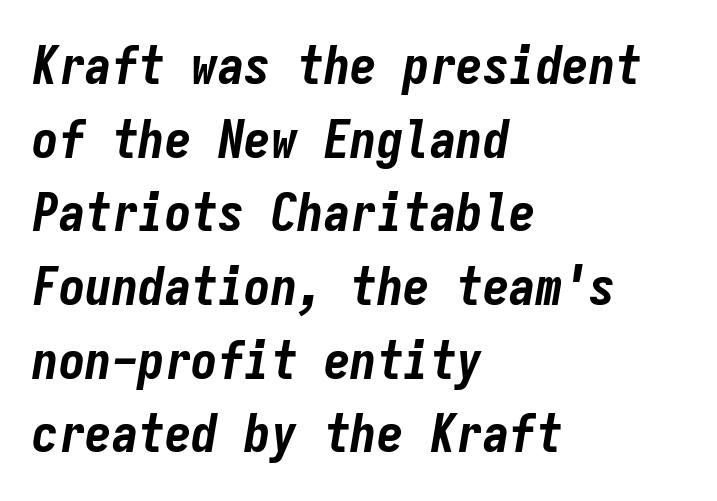
{"italic": "yes", "lean": "right", "slant_degrees": 9, "bold": "yes", "weight": "bold", "width": "condensed", "stroke_contrast": "low", "x_height": "medium", "monospaced": "yes", "underline": "no", "align": "left", "line_spacing": "normal", "line_spacing_ratio": 1.39, "letter_spacing": "normal", "letter_spacing_em": 0.0, "glyph_px": 53}
